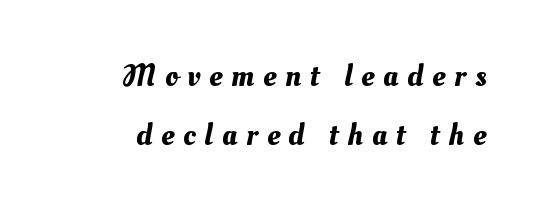
The image shows 32 px text type; set right-aligned, line spacing 1.83x, unusually wide letter spacing (+0.28 em), not underlined; medium stroke contrast and a small x-height.
